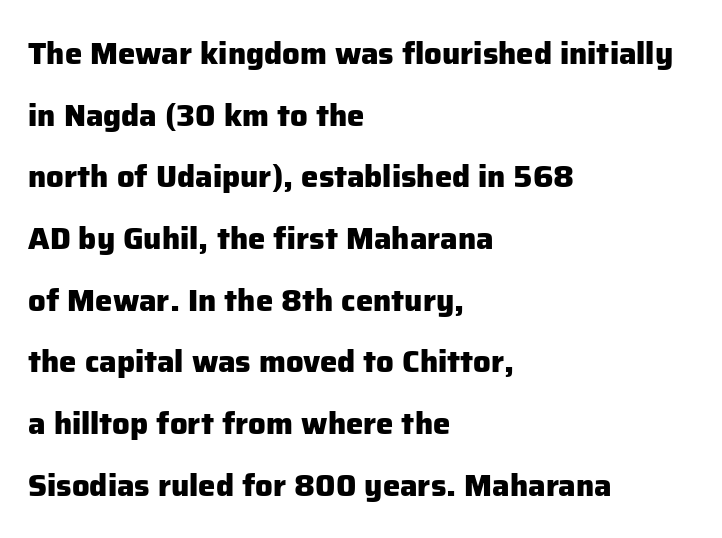
Here the designer chose a conventional face with non-uniform glyph widths. Each line starts at the same left margin while the right side varies. Words appear dense and cohesive because spacing is normal. Nothing sits at the stroke ends, so this counts as sans-serif.
